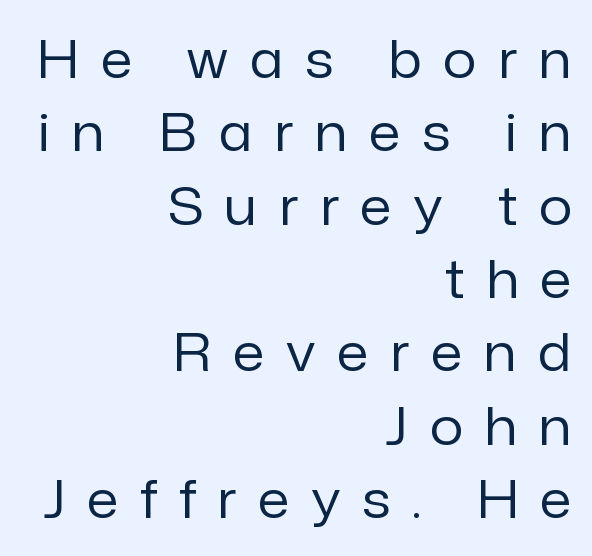
Q: Is the text bold? A: No.
Q: Is the text italic (slanted)? A: No, it is upright.
Q: Is the typeface a serif or a sans-serif typeface? A: Sans-serif.
Q: Is the text underlined? A: No.
Q: How is the paragraph aligned? A: Right-aligned.
Q: Is the spacing between letters normal or unusually wide? A: Unusually wide.
Q: Is the spacing between lines tight, normal or loose? A: Normal.
Q: Width (condensed, normal, or wide)? A: Normal.
Q: Stroke contrast? A: Low.
Q: x-height? A: Medium.
Q: Monospaced? A: No.
